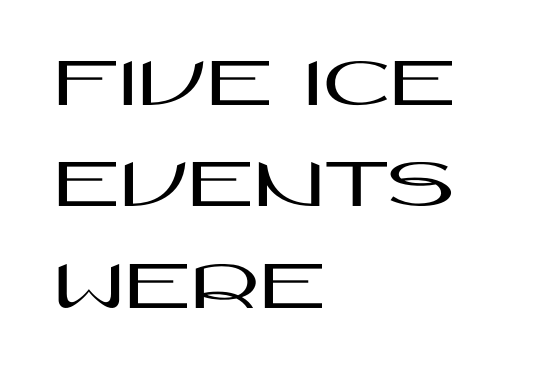
Q: Is the text italic (slanted)? A: No, it is upright.
Q: Is the typeface a serif or a sans-serif typeface? A: Sans-serif.
Q: Is the text underlined? A: No.
Q: How is the paragraph aligned? A: Left-aligned.
Q: Is the spacing between letters normal or unusually wide? A: Normal.
Q: Is the spacing between lines tight, normal or loose? A: Normal.
Q: Width (condensed, normal, or wide)? A: Wide.
Q: Stroke contrast? A: High.
Q: x-height? A: Large.
Q: Monospaced? A: No.
